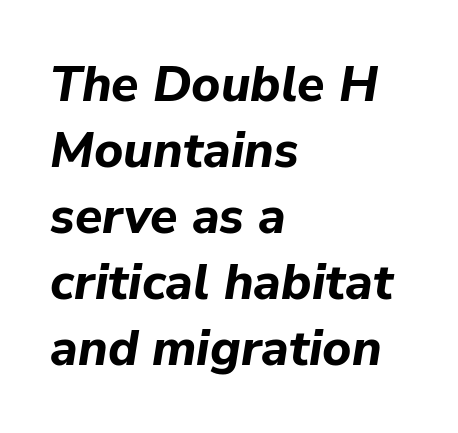
The image shows 50 px bold type, italic (leaning right); set left-aligned, normal line spacing (1.32x), normal letter spacing, not underlined; low stroke contrast and a medium x-height.
